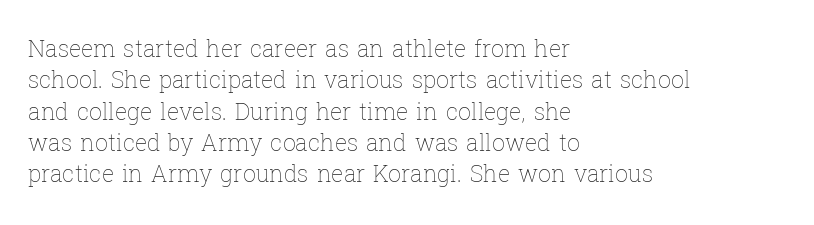
The image shows 23 px text type, upright; set left-aligned, normal line spacing (1.36x), normal letter spacing, not underlined.
